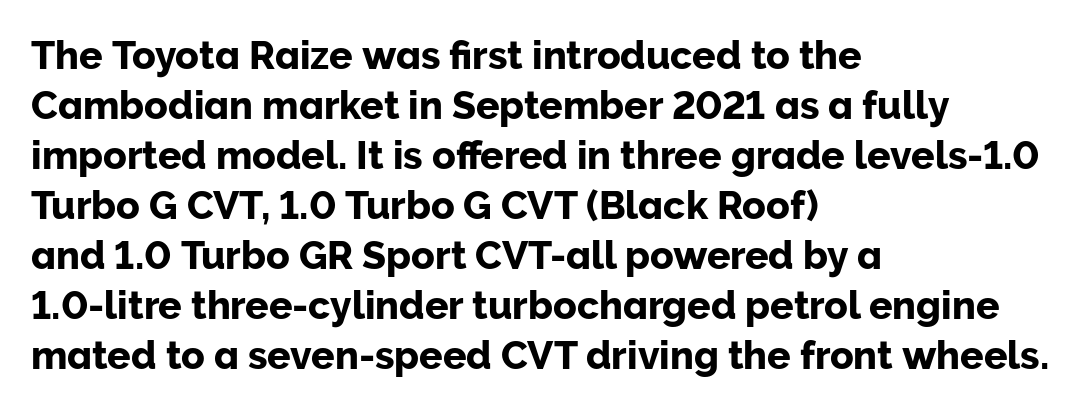
I'd call this a sans setting — the letters go barefoot. Students, note that the glyphs here touch the page at normal intervals. The block of text has a typical density, with ordinary space between rows. Do the letters lean? They stand straight. A student would call this left alignment; a typographer would say flush left, rag right.
